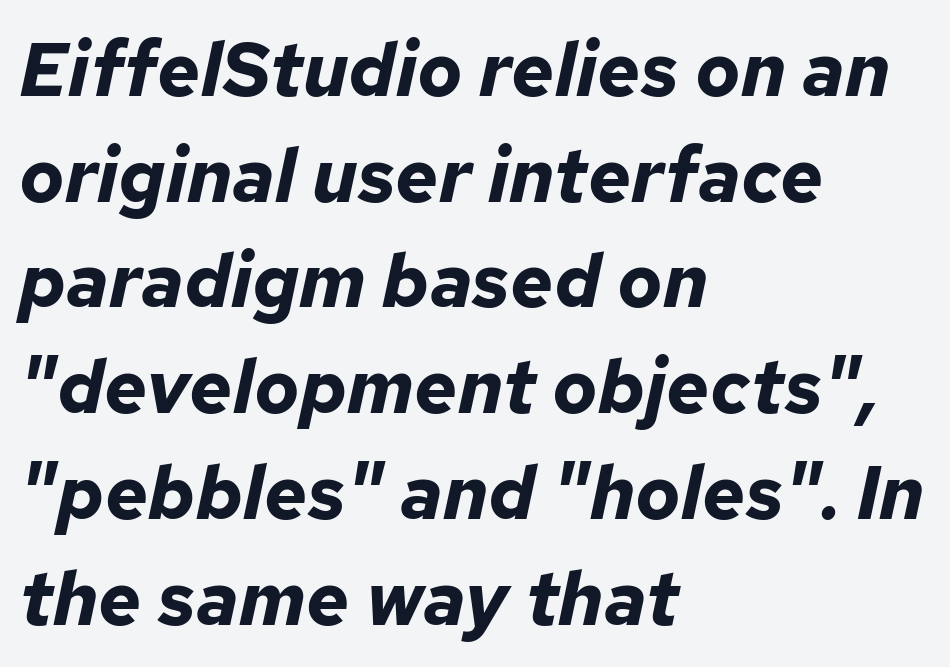
{"italic": "yes", "lean": "right", "slant_degrees": 12, "bold": "yes", "weight": "bold", "width": "normal", "stroke_contrast": "low", "x_height": "medium", "monospaced": "no", "underline": "no", "align": "left", "line_spacing": "normal", "line_spacing_ratio": 1.41, "letter_spacing": "normal", "letter_spacing_em": 0.0, "glyph_px": 75}
